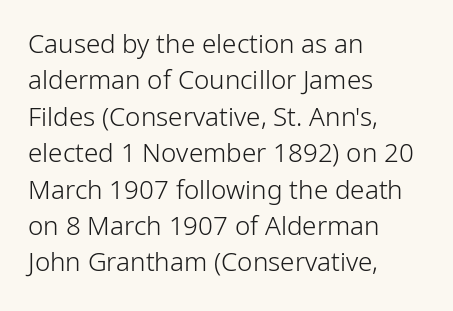
Short and long lines alike share a common starting point at left. The typeface has the unassuming heft of standard copy or less. Is the letter spacing exaggerated? No — it looks like the ordinary default. Has an underline been added? It has not. Posture: vertical.
